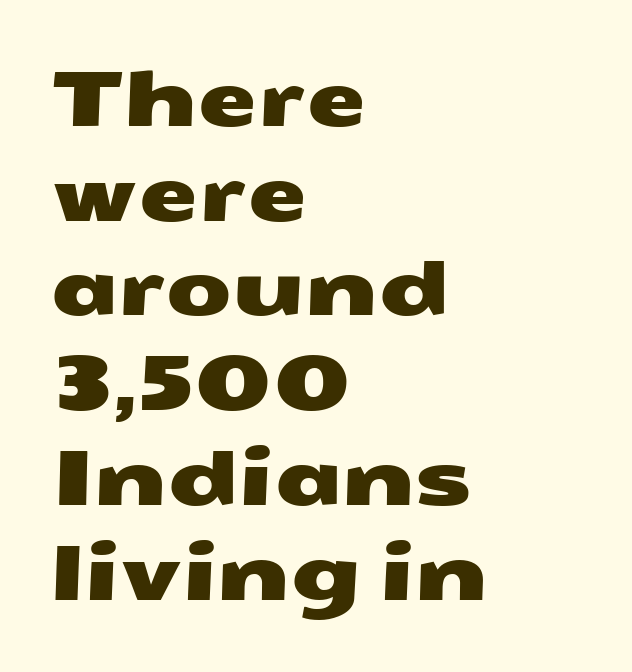
{"serif": "no", "width": "wide", "stroke_contrast": "medium", "x_height": "medium", "monospaced": "no", "underline": "no", "align": "left", "line_spacing_ratio": 1.23, "letter_spacing": "normal", "letter_spacing_em": 0.0, "glyph_px": 77}
